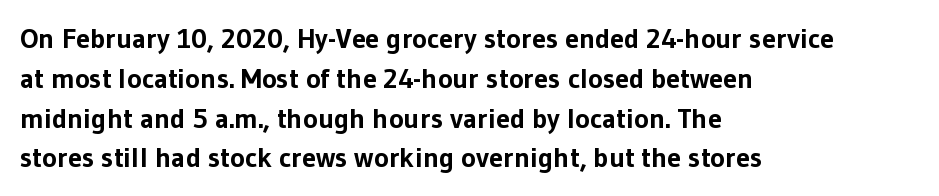
The image shows 28 px bold sans-serif type, upright; set left-aligned, normal line spacing (1.42x), normal letter spacing, not underlined; low stroke contrast and a medium x-height.
